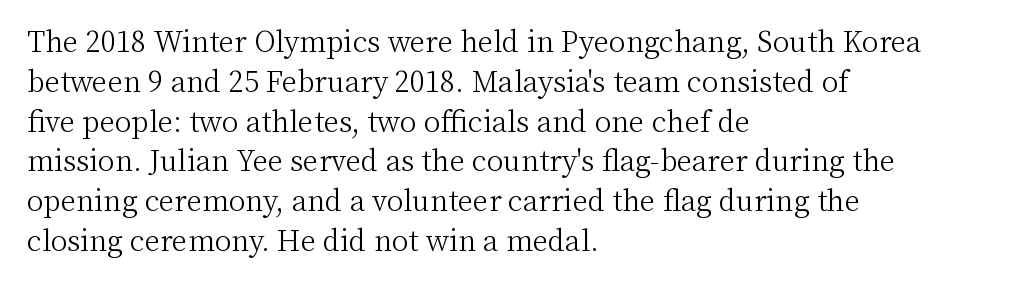
Q: Is the text bold? A: No.
Q: Is the text italic (slanted)? A: No, it is upright.
Q: Is the typeface a serif or a sans-serif typeface? A: Serif.
Q: Is the text underlined? A: No.
Q: How is the paragraph aligned? A: Left-aligned.
Q: Is the spacing between letters normal or unusually wide? A: Normal.
Q: Is the spacing between lines tight, normal or loose? A: Normal.
Q: Width (condensed, normal, or wide)? A: Normal.
Q: Stroke contrast? A: Medium.
Q: x-height? A: Medium.
Q: Monospaced? A: No.
